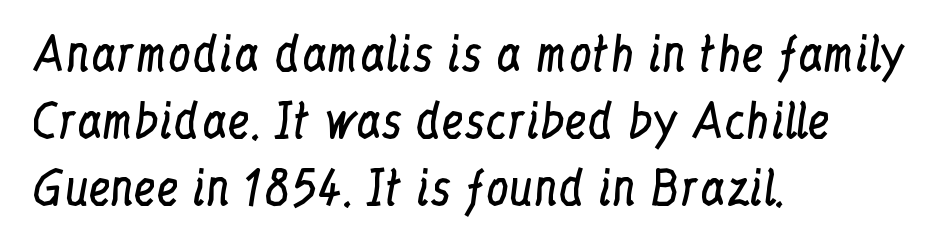
Beneath every word, the page is bare. This sample has the flowing, uneven cadence of proportional lettering. The setting favours the left margin, as ordinary paragraphs usually do. Rows of type keep a routine distance in the vertical direction.
